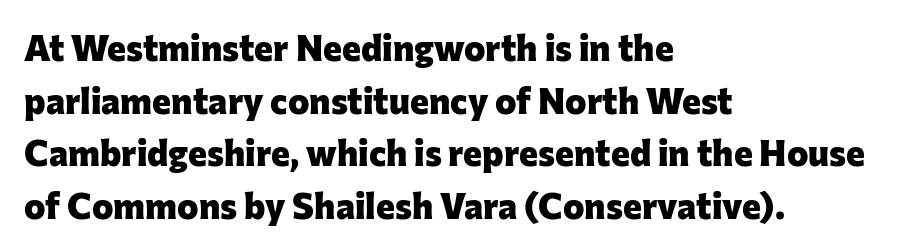
{"serif": "no", "italic": "no", "bold": "yes", "weight": "heavy", "width": "normal", "stroke_contrast": "low", "x_height": "medium", "monospaced": "no", "underline": "no", "align": "left", "line_spacing": "normal", "line_spacing_ratio": 1.46, "letter_spacing": "normal", "letter_spacing_em": 0.0, "glyph_px": 36}
